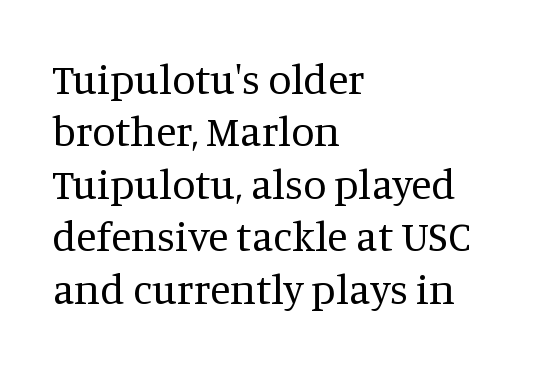
The image shows 42 px regular-weight serif type, upright; set left-aligned, normal line spacing (1.25x), normal letter spacing, not underlined; medium stroke contrast and a large x-height.
